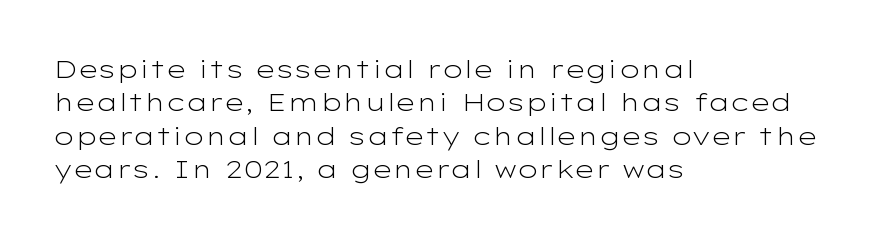
The image shows 25 px text type, upright; set left-aligned, normal line spacing (1.34x), normal letter spacing, not underlined.
